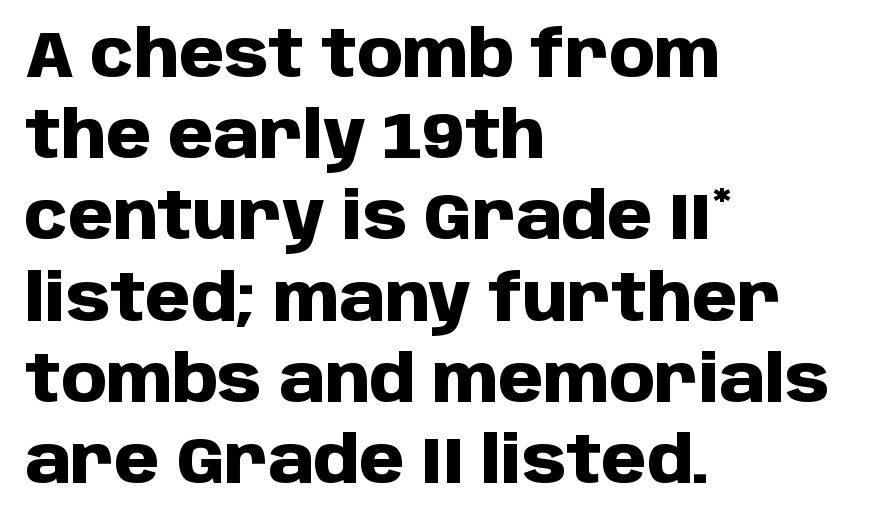
The image shows 65 px heavy sans-serif type, upright; set left-aligned, normal line spacing (1.25x), normal letter spacing, not underlined; low stroke contrast and a large x-height.
